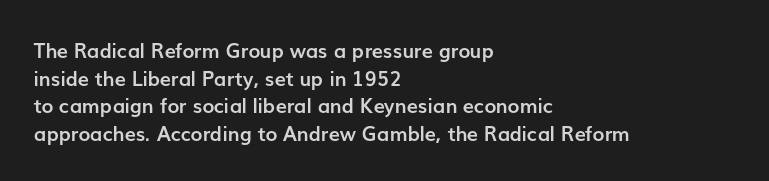
Q: Is the text bold? A: Yes.
Q: Is the text italic (slanted)? A: No, it is upright.
Q: Is the text underlined? A: No.
Q: How is the paragraph aligned? A: Left-aligned.
Q: Is the spacing between letters normal or unusually wide? A: Normal.
Q: Is the spacing between lines tight, normal or loose? A: Normal.
